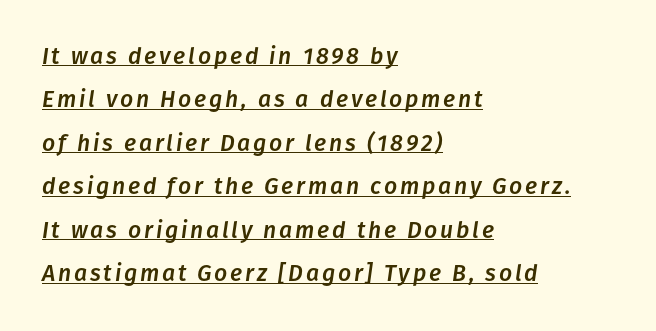
Q: Is the text italic (slanted)? A: Yes, it leans right by about 8 degrees.
Q: Is the text underlined? A: Yes.
Q: How is the paragraph aligned? A: Left-aligned.
